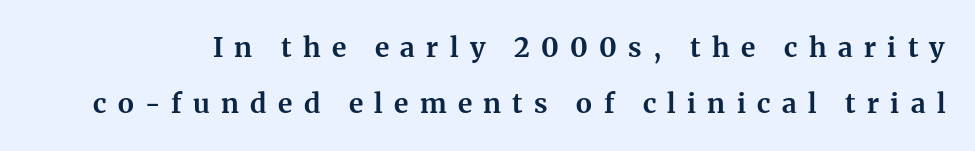
The passage shown is not underscored anywhere. Tracking value appears strongly positive — letters spread wide. Weight check: bold — yes, fully. The axis of the letterforms is exactly vertical.
